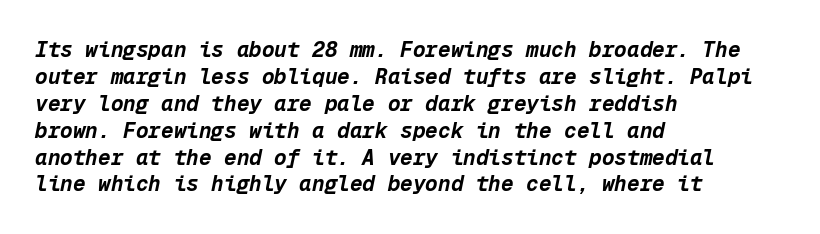
Tracking value appears to be zero — textbook default spacing. Quick note: italic. The sample has been set heavy, in full bold. Anything drawn beneath the words? Only blank space. Typeset ragged right — the left edge is the straight one.
